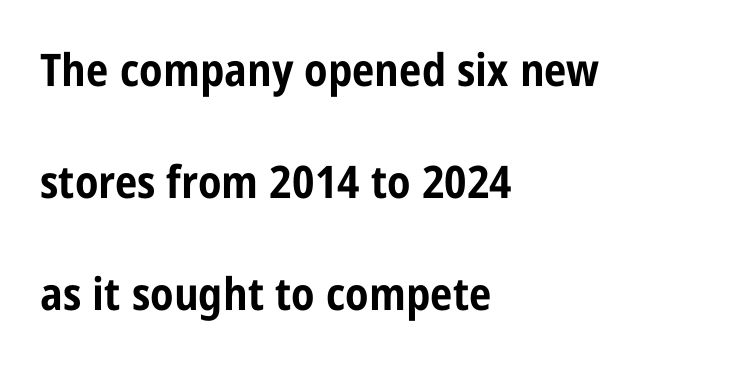
Q: Is the text bold? A: Yes.
Q: Is the text italic (slanted)? A: No, it is upright.
Q: Is the typeface a serif or a sans-serif typeface? A: Sans-serif.
Q: Is the text underlined? A: No.
Q: How is the paragraph aligned? A: Left-aligned.
Q: Is the spacing between letters normal or unusually wide? A: Normal.
Q: Is the spacing between lines tight, normal or loose? A: Loose.
Q: Width (condensed, normal, or wide)? A: Condensed.
Q: Stroke contrast? A: Low.
Q: x-height? A: Large.
Q: Monospaced? A: No.
